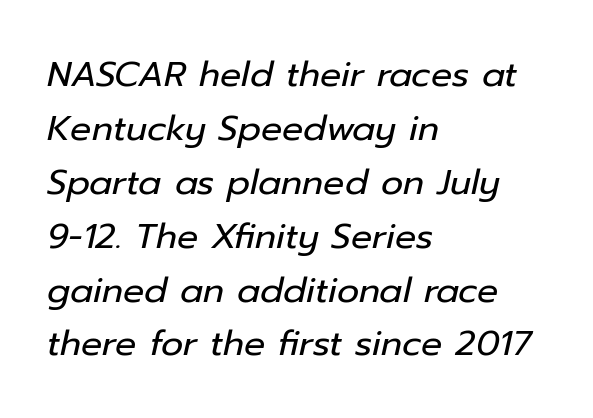
{"italic": "yes", "lean": "right", "slant_degrees": 12, "bold": "no", "weight": "regular", "width": "normal", "stroke_contrast": "low", "x_height": "medium", "monospaced": "no", "underline": "no", "align": "left", "line_spacing": "normal", "line_spacing_ratio": 1.54, "letter_spacing": "normal", "letter_spacing_em": 0.0, "glyph_px": 35}
